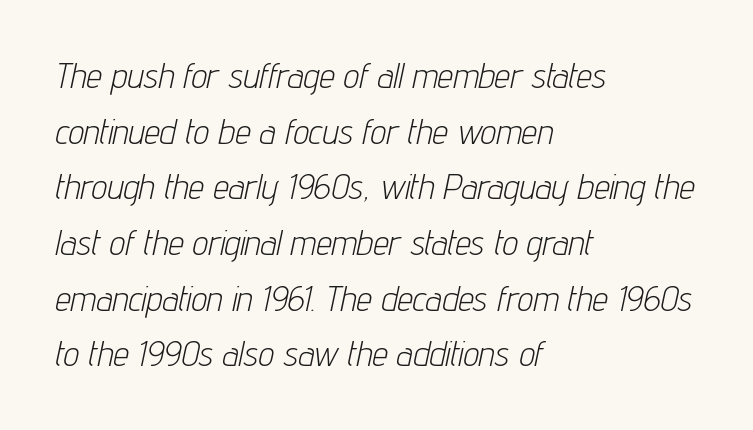
{"italic": "yes", "lean": "right", "slant_degrees": 12, "bold": "no", "weight": "light", "width": "condensed", "stroke_contrast": "low", "x_height": "medium", "monospaced": "no", "underline": "no", "align": "left", "line_spacing": "normal", "line_spacing_ratio": 1.59, "letter_spacing": "normal", "letter_spacing_em": 0.0, "glyph_px": 35}
